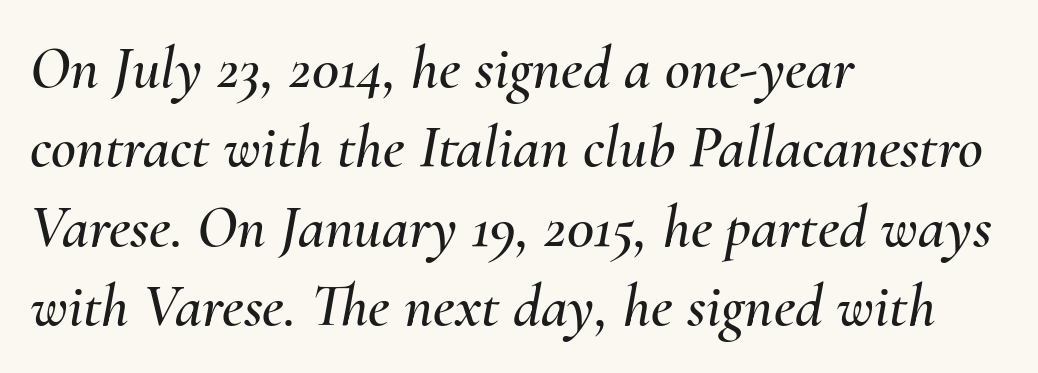
Q: Is the text italic (slanted)? A: Yes, it leans right by about 10 degrees.
Q: Is the text underlined? A: No.
Q: How is the paragraph aligned? A: Left-aligned.
Q: Is the spacing between letters normal or unusually wide? A: Normal.
Q: Is the spacing between lines tight, normal or loose? A: Normal.
Q: Width (condensed, normal, or wide)? A: Normal.
Q: Stroke contrast? A: Medium.
Q: x-height? A: Small.
Q: Monospaced? A: No.
